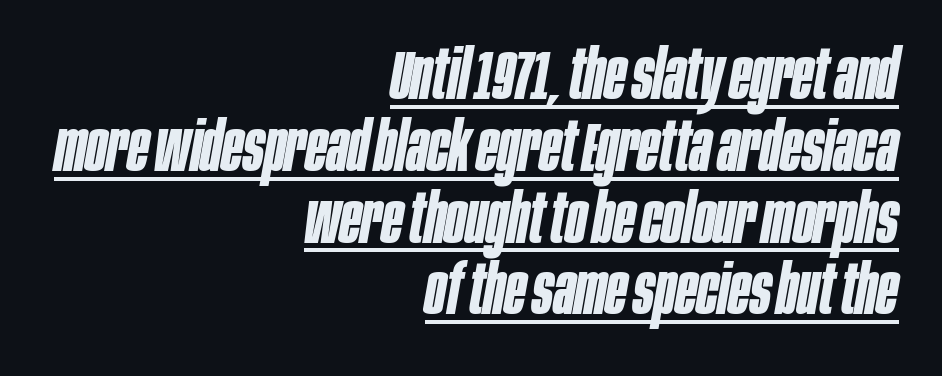
The image shows 69 px bold, condensed type, italic (leaning right); set right-aligned, tight line spacing (1.04x), normal letter spacing, underlined; low stroke contrast and a large x-height.
